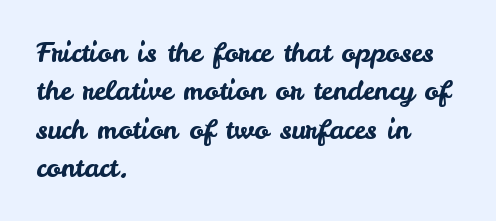
{"underline": "no", "align": "left", "line_spacing": "normal", "line_spacing_ratio": 1.42, "letter_spacing": "normal", "letter_spacing_em": 0.0, "glyph_px": 27}
